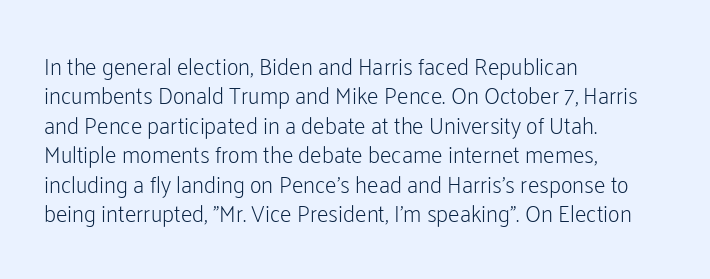
Q: Is the text bold? A: No.
Q: Is the text italic (slanted)? A: No, it is upright.
Q: Is the text underlined? A: No.
Q: How is the paragraph aligned? A: Left-aligned.
Q: Is the spacing between letters normal or unusually wide? A: Normal.
Q: Is the spacing between lines tight, normal or loose? A: Normal.
